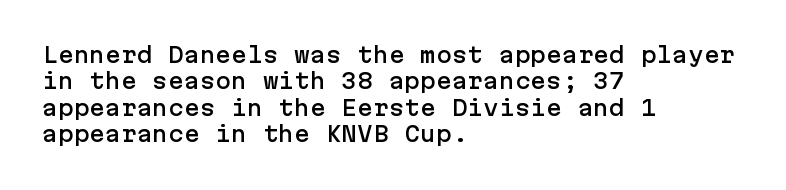
Q: Is the text italic (slanted)? A: No, it is upright.
Q: Is the text underlined? A: No.
Q: How is the paragraph aligned? A: Left-aligned.
Q: Is the spacing between letters normal or unusually wide? A: Normal.
Q: Is the spacing between lines tight, normal or loose? A: Normal.
